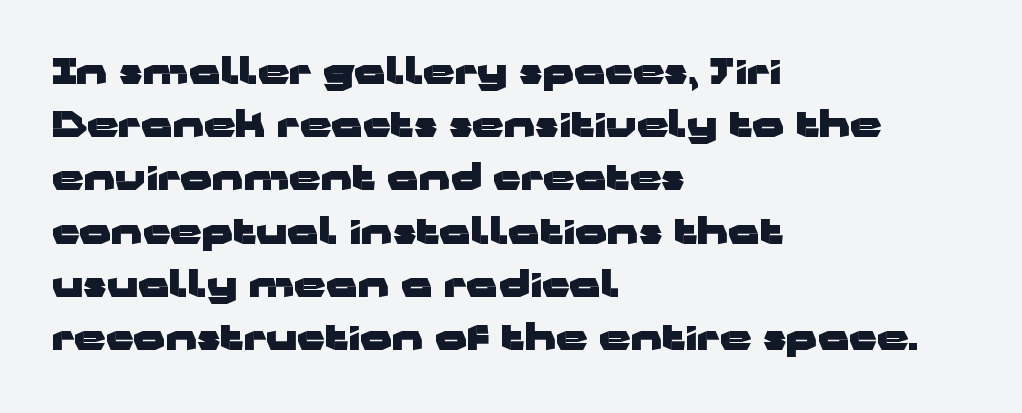
Nope, not italic — everything's standing straight. Quick note: underline off. How are the letters spaced? Ordinarily, with no added tracking. The paragraph has a hard left edge and a soft right edge.
